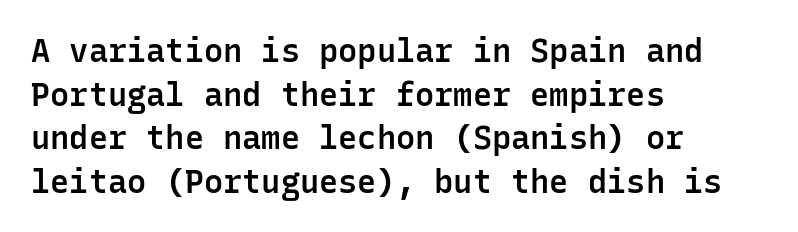
{"serif": "no", "italic": "no", "bold": "semi", "weight": "semibold", "width": "normal", "stroke_contrast": "low", "x_height": "medium", "monospaced": "yes", "underline": "no", "align": "left", "line_spacing": "normal", "line_spacing_ratio": 1.36, "letter_spacing": "normal", "letter_spacing_em": 0.0, "glyph_px": 32}
